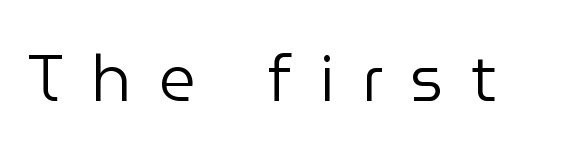
Serif or sans? Sans — the stroke terminals are bare. The strokes are not fattened; the text isn't bold. Loose tracking; the words dissolve into strings of separated letters. Words float on clear page, feet unadorned. Here the designer chose a conventional face with non-uniform glyph widths. Designer's note — italics off, roman on.
